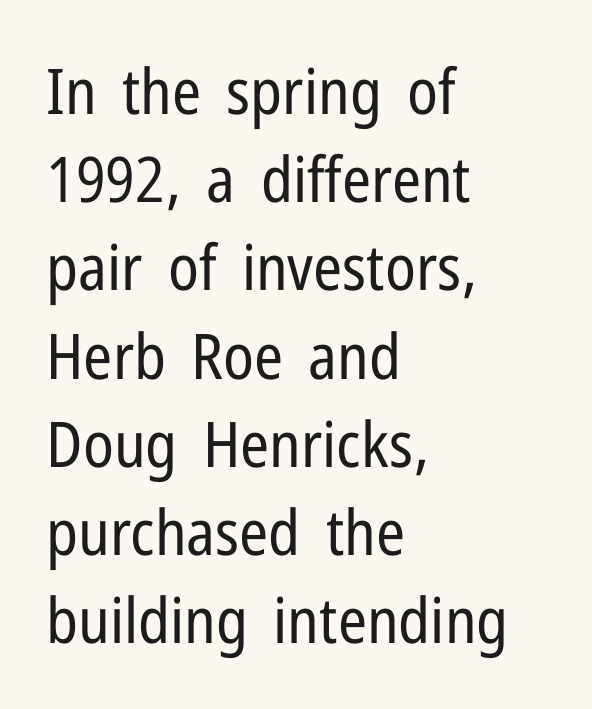
Each new line begins a customary step beneath the previous one. Do the characters align in a grid? No, the font is proportional. Letters have the restrained weight of plain body copy at most. The foot of each line stays bare and open.
